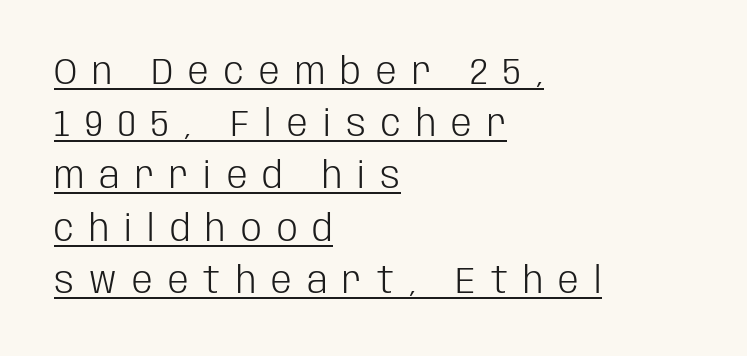
The image shows 37 px light, condensed sans-serif type, upright; set left-aligned, normal line spacing (1.41x), unusually wide letter spacing (+0.41 em), underlined; low stroke contrast and a large x-height.
